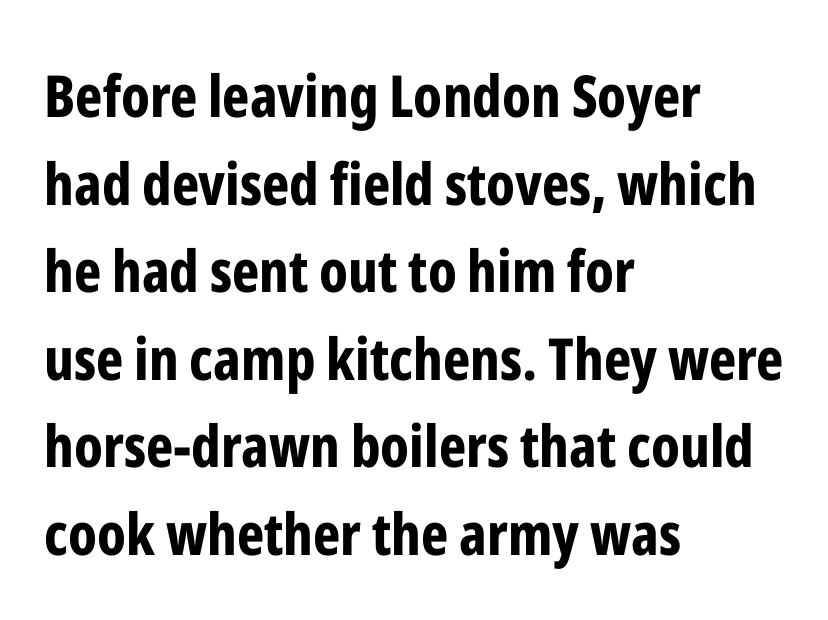
The image shows 58 px bold, condensed sans-serif type, upright; set left-aligned, normal line spacing (1.51x), normal letter spacing, not underlined; low stroke contrast and a medium x-height.
